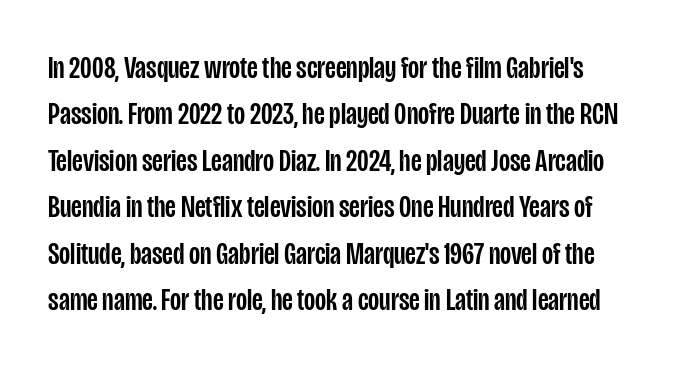
Q: Is the text italic (slanted)? A: No, it is upright.
Q: Is the typeface a serif or a sans-serif typeface? A: Sans-serif.
Q: Is the text underlined? A: No.
Q: Is the spacing between letters normal or unusually wide? A: Normal.
Q: Is the spacing between lines tight, normal or loose? A: Normal.
Q: Width (condensed, normal, or wide)? A: Condensed.
Q: Stroke contrast? A: Low.
Q: x-height? A: Large.
Q: Monospaced? A: No.
